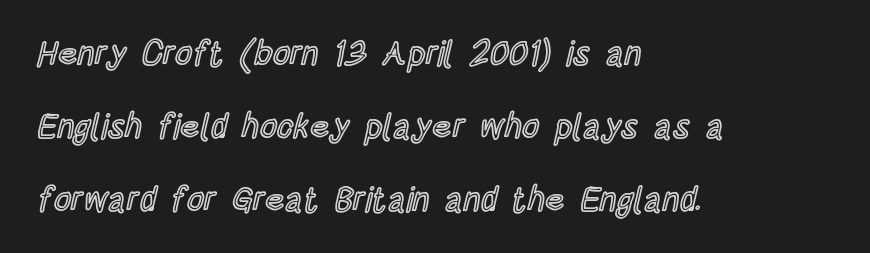
{"width": "condensed", "x_height": "large", "monospaced": "no", "underline": "no", "align": "left", "line_spacing": "loose", "line_spacing_ratio": 2.14, "letter_spacing": "normal", "letter_spacing_em": 0.0, "glyph_px": 34}
